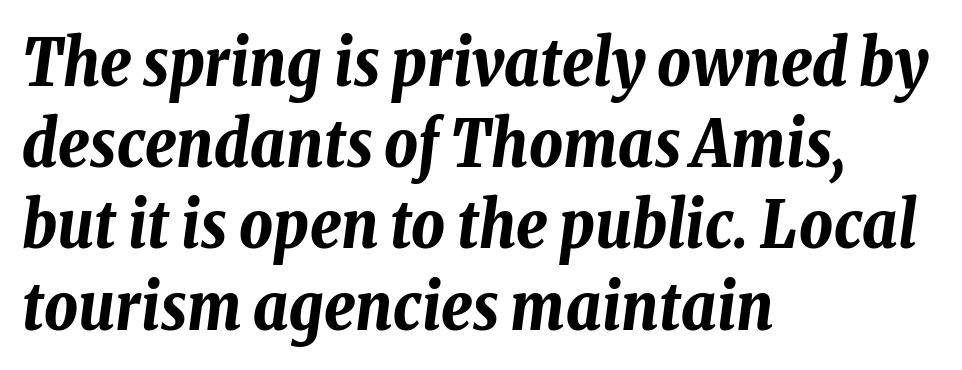
The image shows 65 px bold, condensed type, italic (leaning right); set left-aligned, normal line spacing (1.25x), normal letter spacing, not underlined; low stroke contrast and a medium x-height.
